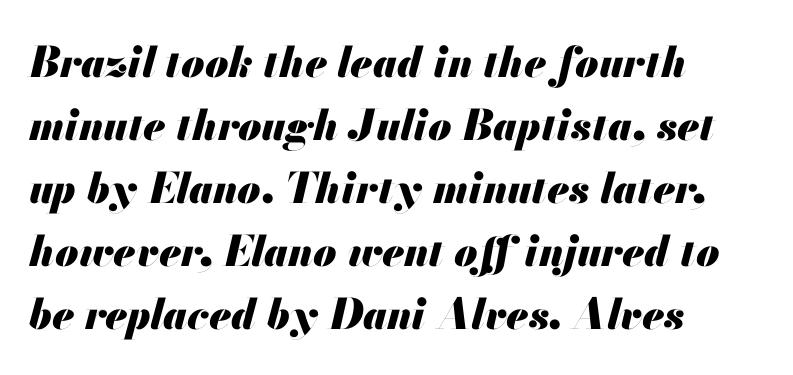
The image shows 42 px heavy type, italic (leaning right); set left-aligned, normal line spacing (1.5x), normal letter spacing, not underlined; medium stroke contrast and a small x-height.
